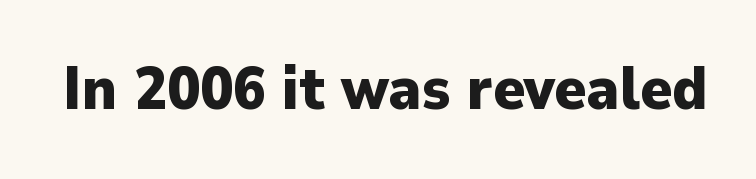
Q: Is the text bold? A: Yes.
Q: Is the text italic (slanted)? A: No, it is upright.
Q: Is the typeface a serif or a sans-serif typeface? A: Sans-serif.
Q: Is the text underlined? A: No.
Q: Is the spacing between letters normal or unusually wide? A: Normal.
Q: Width (condensed, normal, or wide)? A: Normal.
Q: Stroke contrast? A: Low.
Q: x-height? A: Medium.
Q: Monospaced? A: No.
